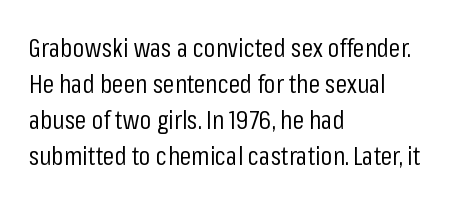
Q: Is the text bold? A: No.
Q: Is the text italic (slanted)? A: No, it is upright.
Q: Is the text underlined? A: No.
Q: How is the paragraph aligned? A: Left-aligned.
Q: Is the spacing between letters normal or unusually wide? A: Normal.
Q: Is the spacing between lines tight, normal or loose? A: Normal.
